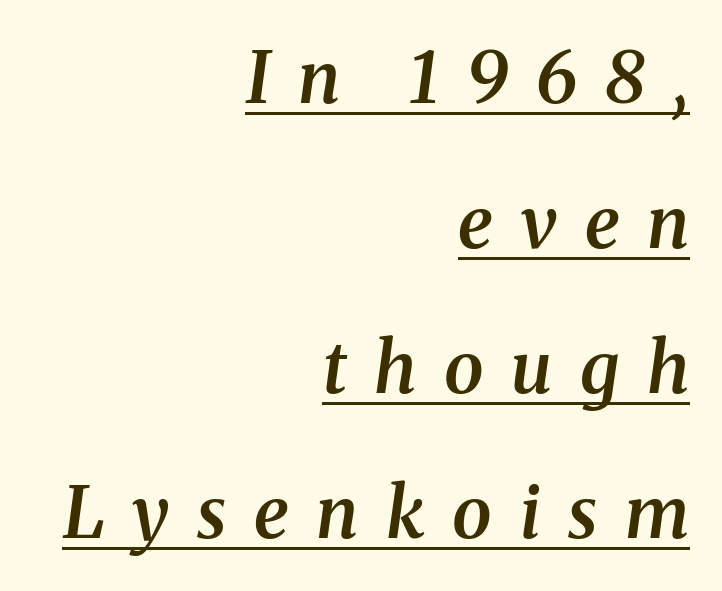
{"serif": "yes", "italic": "yes", "lean": "right", "slant_degrees": 8, "bold": "semi", "weight": "semibold", "width": "normal", "stroke_contrast": "medium", "x_height": "medium", "monospaced": "no", "underline": "yes", "align": "right", "line_spacing": "loose", "line_spacing_ratio": 2.04, "letter_spacing": "wide", "letter_spacing_em": 0.39, "glyph_px": 71}
